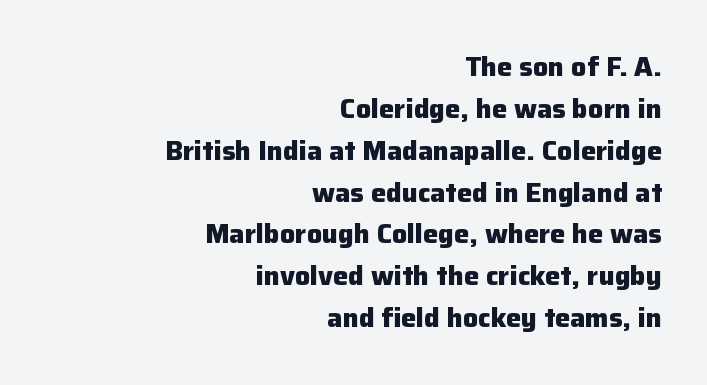
The image shows 27 px bold type, upright; set right-aligned, normal line spacing (1.55x), normal letter spacing, not underlined.
